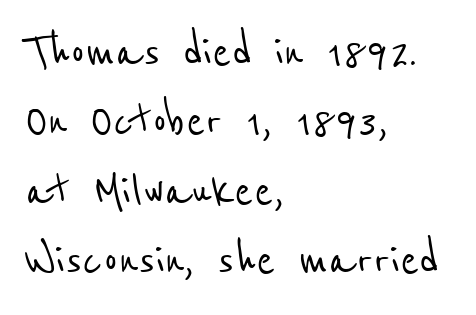
Q: Is the typeface a serif or a sans-serif typeface? A: Sans-serif.
Q: Is the text underlined? A: No.
Q: How is the paragraph aligned? A: Left-aligned.
Q: Is the spacing between letters normal or unusually wide? A: Normal.
Q: Width (condensed, normal, or wide)? A: Condensed.
Q: Stroke contrast? A: Low.
Q: x-height? A: Medium.
Q: Monospaced? A: No.
